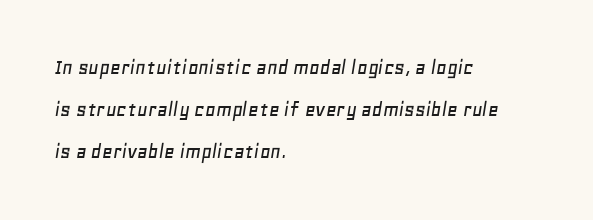
The image shows 23 px text type, italic (leaning right); set left-aligned, line spacing 1.83x, normal letter spacing, not underlined.
